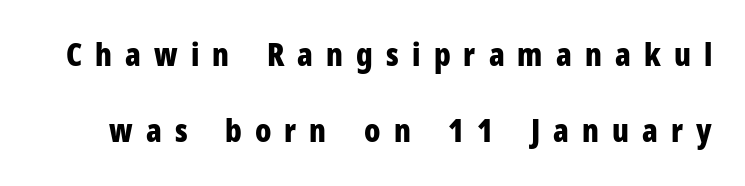
Q: Is the text bold? A: Yes.
Q: Is the text italic (slanted)? A: No, it is upright.
Q: Is the typeface a serif or a sans-serif typeface? A: Sans-serif.
Q: Is the text underlined? A: No.
Q: Is the spacing between letters normal or unusually wide? A: Unusually wide.
Q: Is the spacing between lines tight, normal or loose? A: Loose.
Q: Width (condensed, normal, or wide)? A: Condensed.
Q: Stroke contrast? A: Low.
Q: x-height? A: Medium.
Q: Monospaced? A: No.
